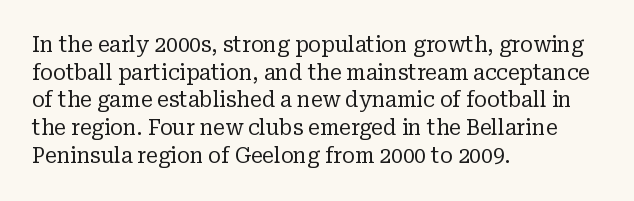
Every stem runs plumb, perpendicular to the baseline. Leftover space on each line is placed entirely after the last word. Check the space under the baseline: it is left empty. This reads as an unemphasized weight, regular at the heaviest. Caption: standard tracking, unaltered.
